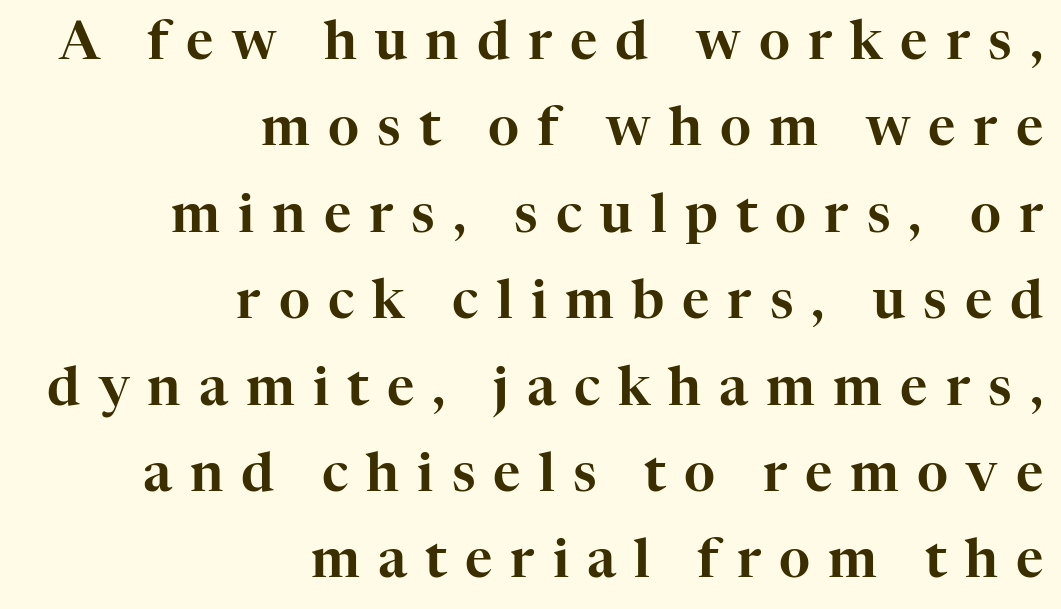
{"serif": "yes", "italic": "no", "width": "normal", "stroke_contrast": "high", "x_height": "medium", "monospaced": "no", "underline": "no", "align": "right", "line_spacing": "normal", "line_spacing_ratio": 1.63, "letter_spacing": "wide", "letter_spacing_em": 0.34, "glyph_px": 53}
